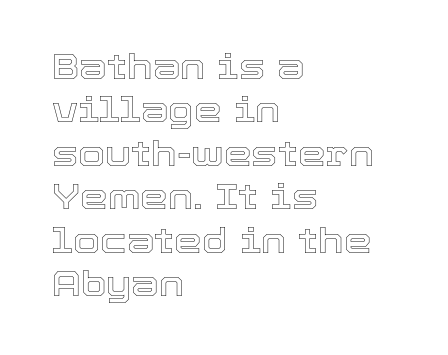
{"italic": "no", "width": "normal", "x_height": "medium", "monospaced": "no", "underline": "no", "align": "left", "line_spacing_ratio": 1.24, "letter_spacing": "normal", "letter_spacing_em": 0.0, "glyph_px": 35}
